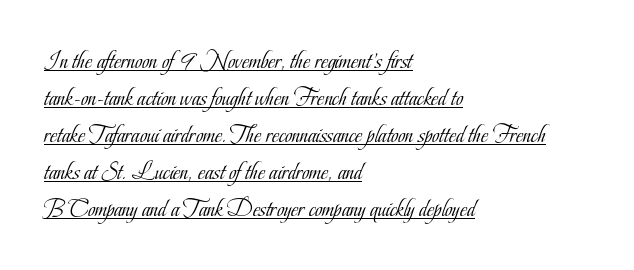
Q: Is the text bold? A: No.
Q: Is the text italic (slanted)? A: Yes.
Q: Is the text underlined? A: Yes.
Q: How is the paragraph aligned? A: Left-aligned.
Q: Is the spacing between letters normal or unusually wide? A: Normal.
Q: Is the spacing between lines tight, normal or loose? A: Normal.
